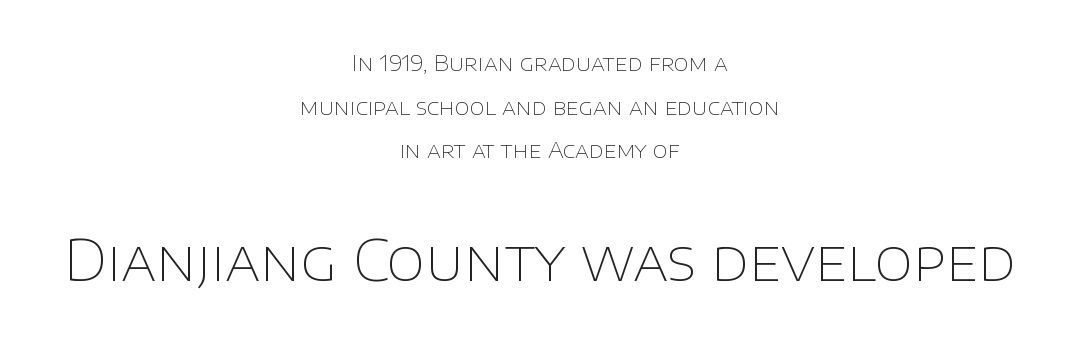
The image shows 56 px thin sans-serif type, upright; set centered, loose line spacing (1.98x), normal letter spacing, not underlined; the second (bottom) block is 2.55x larger; low stroke contrast and a large x-height.
